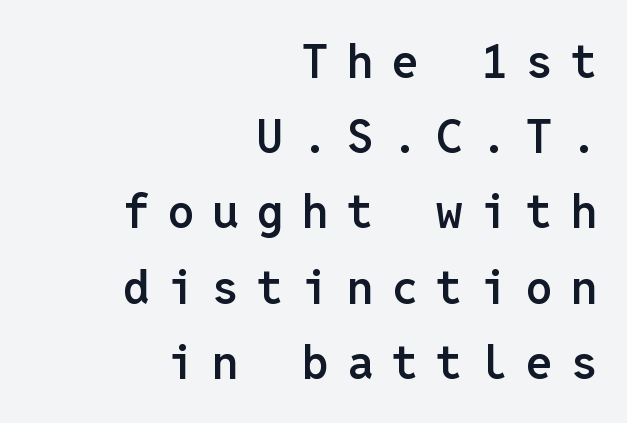
{"serif": "no", "italic": "no", "bold": "semi", "weight": "semibold", "width": "normal", "stroke_contrast": "low", "x_height": "medium", "monospaced": "yes", "underline": "no", "align": "right", "line_spacing": "normal", "line_spacing_ratio": 1.6, "letter_spacing": "wide", "letter_spacing_em": 0.39, "glyph_px": 47}
